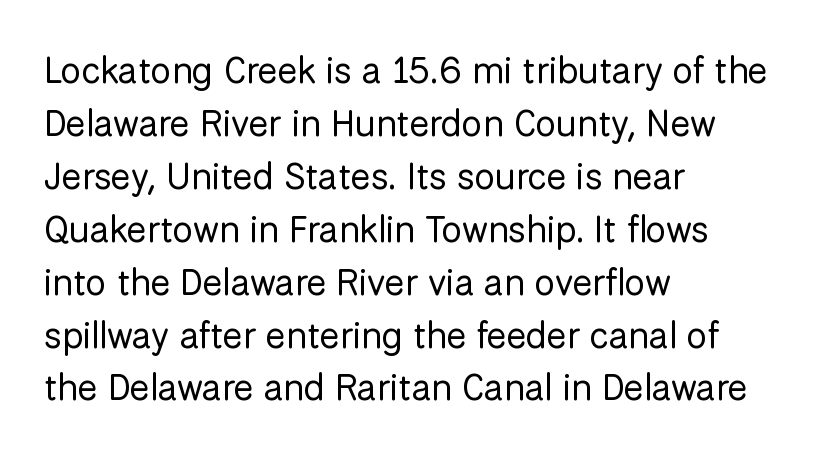
{"serif": "no", "italic": "no", "bold": "no", "weight": "regular", "width": "normal", "stroke_contrast": "low", "x_height": "medium", "monospaced": "no", "underline": "no", "align": "left", "line_spacing": "normal", "line_spacing_ratio": 1.43, "letter_spacing": "normal", "letter_spacing_em": 0.0, "glyph_px": 37}
